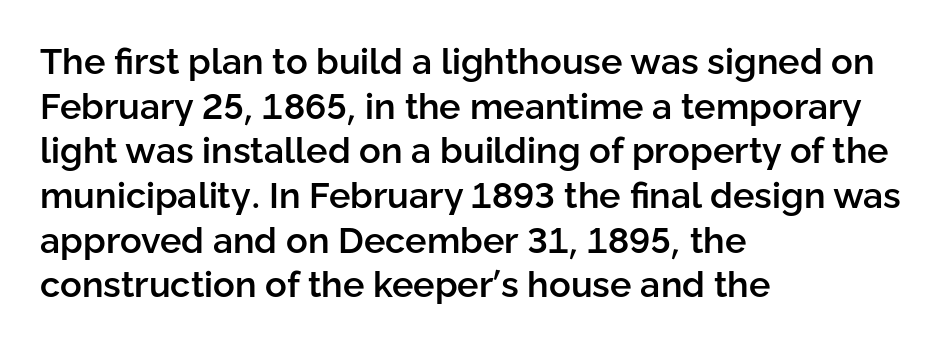
Q: Is the text bold? A: Semi-bold.
Q: Is the text italic (slanted)? A: No, it is upright.
Q: Is the typeface a serif or a sans-serif typeface? A: Sans-serif.
Q: Is the text underlined? A: No.
Q: How is the paragraph aligned? A: Left-aligned.
Q: Is the spacing between letters normal or unusually wide? A: Normal.
Q: Width (condensed, normal, or wide)? A: Normal.
Q: Stroke contrast? A: Low.
Q: x-height? A: Medium.
Q: Monospaced? A: No.
